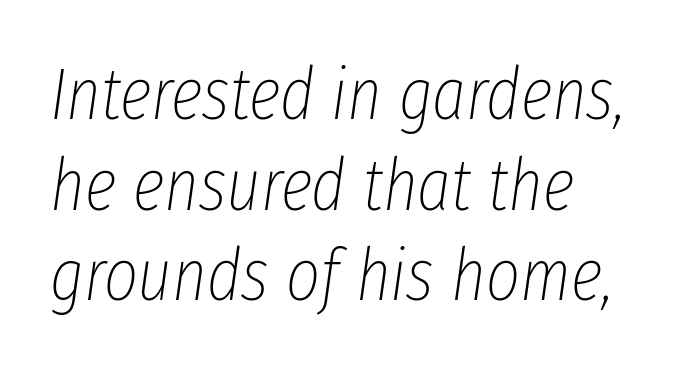
The image shows 73 px thin, condensed type, italic (leaning right); set line spacing 1.24x, normal letter spacing, not underlined; low stroke contrast and a medium x-height.
